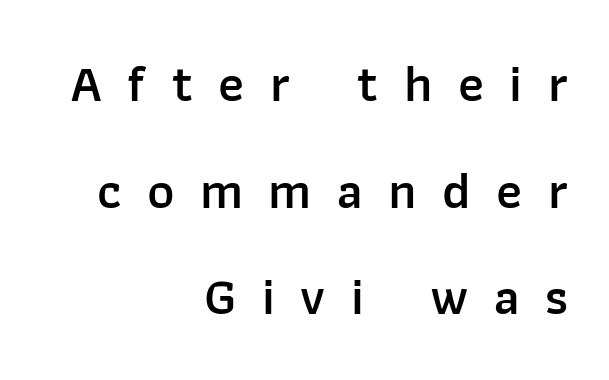
Words float on clear page, feet unadorned. A typesetter would mark this as roman, not italic. Compared with typical body copy, the letter spacing here is much looser. Type style note: lacks serifs.
